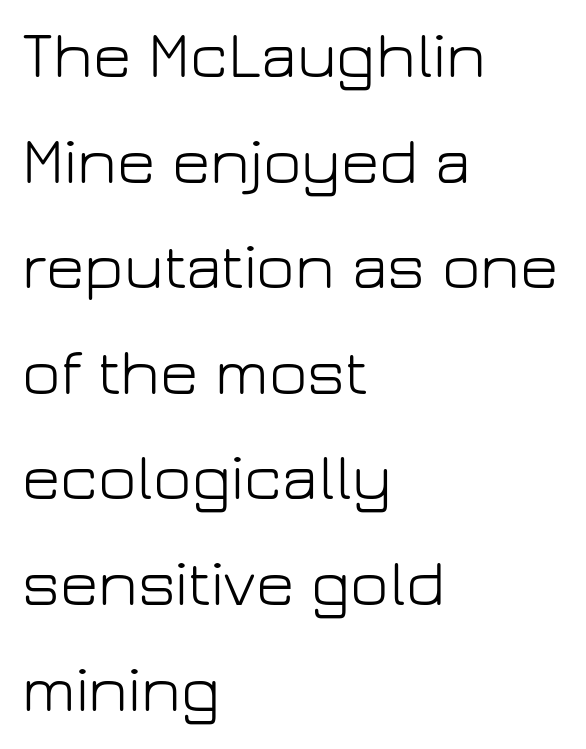
The image shows 66 px light sans-serif type, upright; set left-aligned, normal line spacing (1.6x), normal letter spacing, not underlined; low stroke contrast and a medium x-height.
